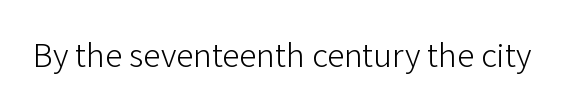
A typesetter would label this face a sans. A roman cut, with each character standing at attention. Type without underlining. Proportional: the letters do not fall into vertical columns. The characters are drawn with everyday or finer stroke widths.
